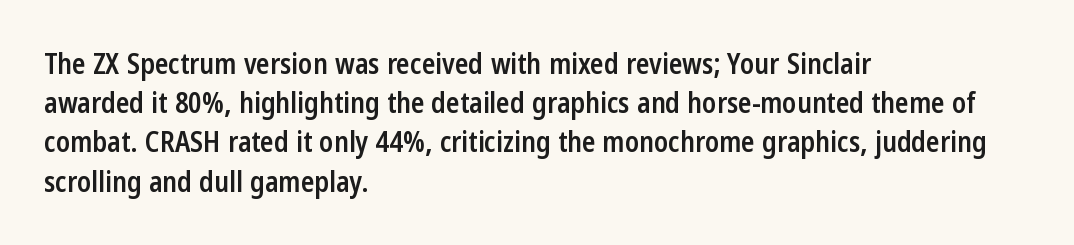
This sample uses an upright cut, with every glyph sitting square on the baseline. A typesetter would call this proportional, since set widths differ per character. These lines are composed in type without serifs. A student would call this left alignment; a typographer would say flush left, rag right. The face used here is a semibold: visibly heavier than regular, lighter than bold. A bare baseline throughout the passage.
